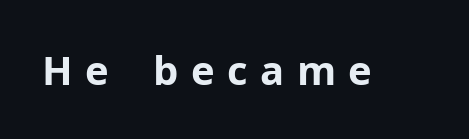
Q: Is the text bold? A: Yes.
Q: Is the text italic (slanted)? A: No, it is upright.
Q: Is the typeface a serif or a sans-serif typeface? A: Sans-serif.
Q: Is the text underlined? A: No.
Q: Is the spacing between letters normal or unusually wide? A: Unusually wide.
Q: Width (condensed, normal, or wide)? A: Normal.
Q: Stroke contrast? A: Low.
Q: x-height? A: Medium.
Q: Monospaced? A: No.
